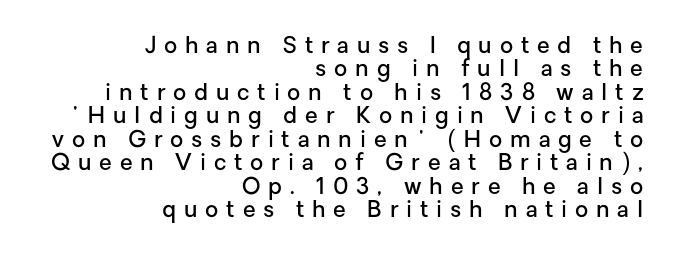
{"italic": "no", "bold": "semi", "underline": "no", "align": "right", "line_spacing": "tight", "line_spacing_ratio": 1.02, "letter_spacing": "wide", "letter_spacing_em": 0.34, "glyph_px": 23}
